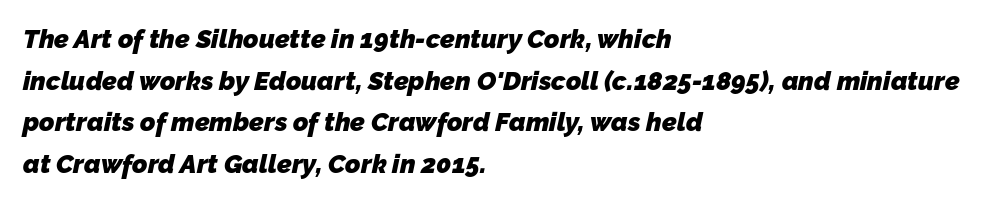
The image shows 26 px bold type; set left-aligned, normal line spacing (1.6x), normal letter spacing, not underlined.
